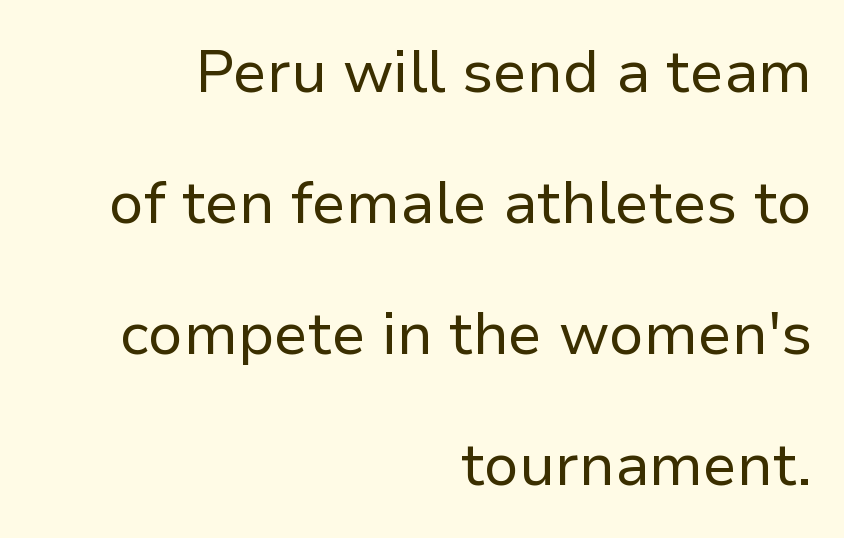
Short note: letters normally spaced. Notice how the stems are strictly vertical — no italics here. Stroke terminals: plain, sans-serif. Only glyphs here, with clear space below each row. Unbolded letterforms with no extra heft. Airy leading.
